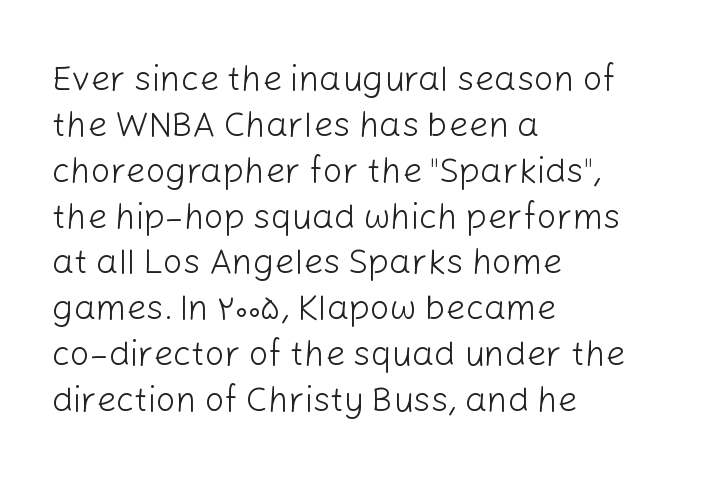
A roman cut, with each character standing at attention. The font family rendered here belongs to the sans-serif group. Here the designer chose a conventional face with non-uniform glyph widths. Honestly, there is no underline to notice here at all. Unbolded letterforms with no extra heft.
